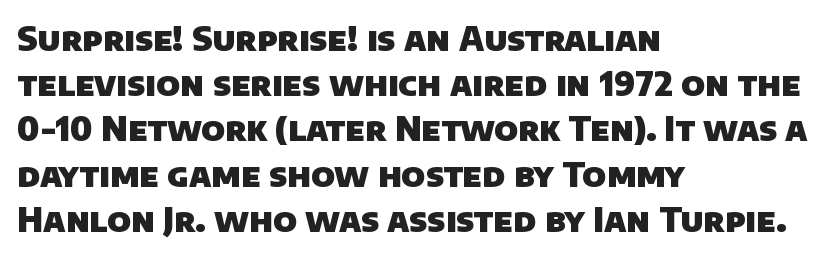
Q: Is the text bold? A: Yes.
Q: Is the typeface a serif or a sans-serif typeface? A: Sans-serif.
Q: Is the text underlined? A: No.
Q: How is the paragraph aligned? A: Left-aligned.
Q: Is the spacing between letters normal or unusually wide? A: Normal.
Q: Is the spacing between lines tight, normal or loose? A: Normal.
Q: Width (condensed, normal, or wide)? A: Normal.
Q: Stroke contrast? A: Low.
Q: x-height? A: Large.
Q: Monospaced? A: No.
